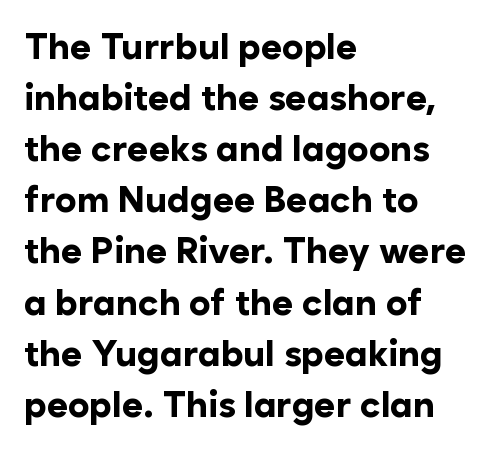
{"serif": "no", "italic": "no", "bold": "yes", "weight": "bold", "width": "normal", "stroke_contrast": "low", "x_height": "medium", "monospaced": "no", "underline": "no", "align": "left", "line_spacing": "normal", "line_spacing_ratio": 1.42, "letter_spacing": "normal", "letter_spacing_em": 0.0, "glyph_px": 36}
